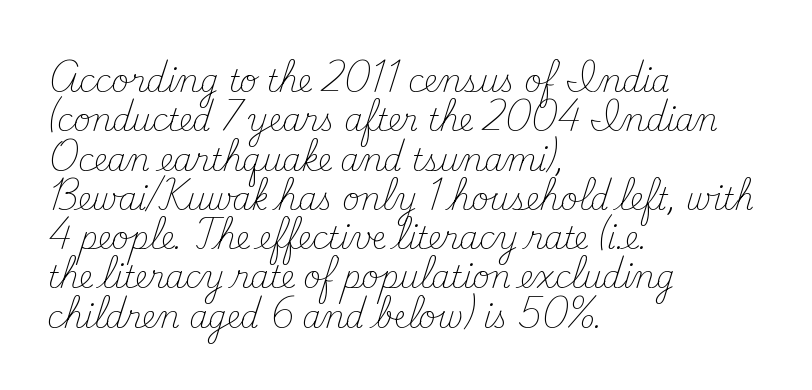
The image shows 30 px light serif type; set left-aligned, normal line spacing (1.31x), normal letter spacing, not underlined; medium stroke contrast and a small x-height.
